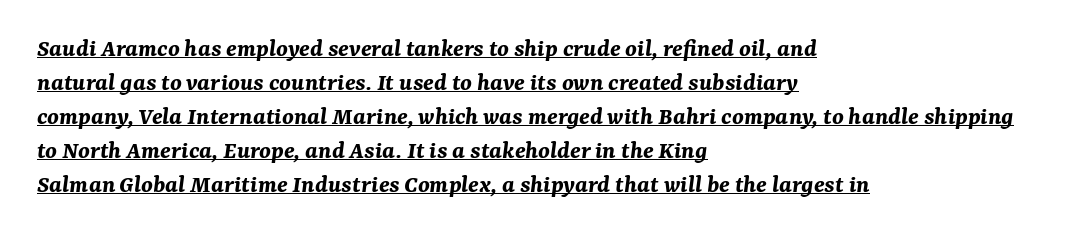
The image shows 26 px bold type, italic (leaning right); set left-aligned, normal line spacing (1.31x), normal letter spacing, underlined.
